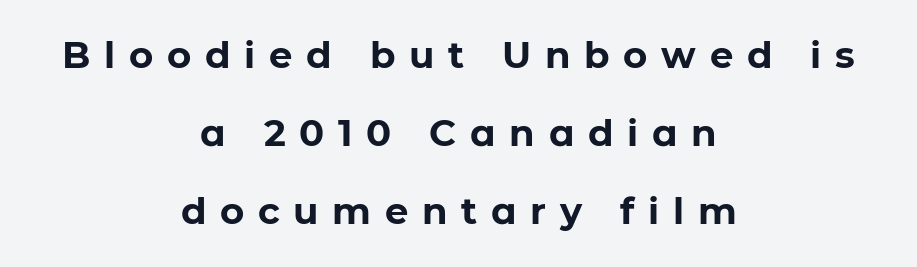
The image shows 37 px bold sans-serif type, upright; set centered, loose line spacing (2.11x), unusually wide letter spacing (+0.37 em), not underlined; low stroke contrast and a medium x-height.
